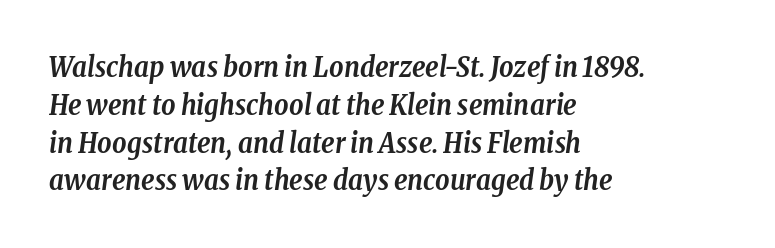
Q: Is the text bold? A: Yes.
Q: Is the text italic (slanted)? A: Yes, it leans right by about 8 degrees.
Q: Is the typeface a serif or a sans-serif typeface? A: Serif.
Q: Is the text underlined? A: No.
Q: How is the paragraph aligned? A: Left-aligned.
Q: Is the spacing between letters normal or unusually wide? A: Normal.
Q: Is the spacing between lines tight, normal or loose? A: Normal.
Q: Width (condensed, normal, or wide)? A: Condensed.
Q: Stroke contrast? A: Low.
Q: x-height? A: Medium.
Q: Monospaced? A: No.
